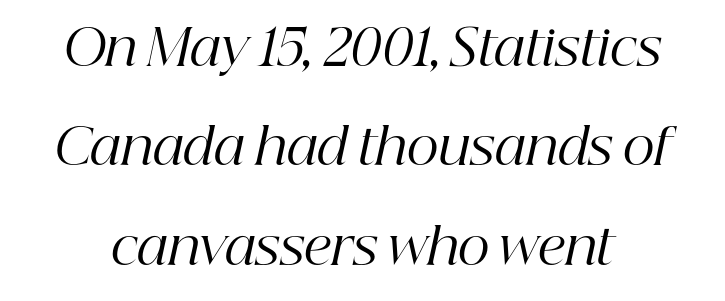
What kind of face is this? One with serifs. The area under the type is left untouched. You could not count columns in this text — the font is proportionally spaced. This sample uses an oblique cut, with every glyph tilted off the vertical. Heaviness? Minimal to ordinary, like unemphasized prose.
